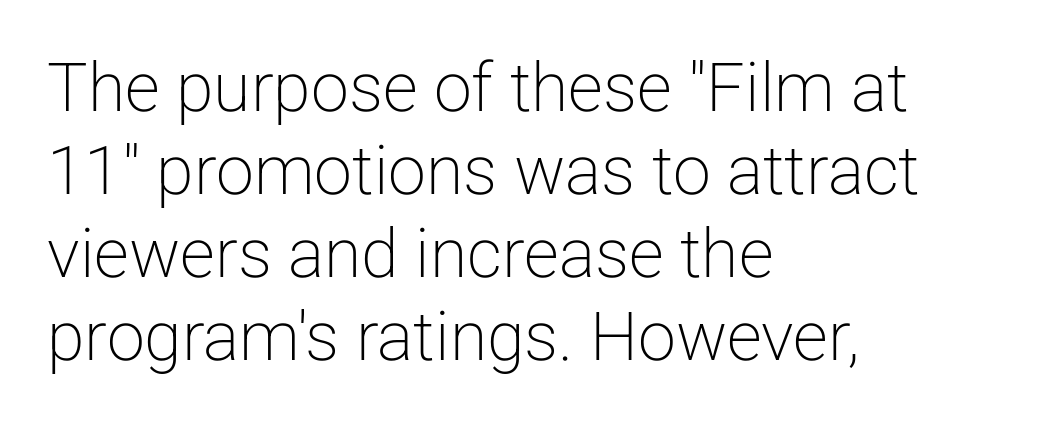
{"serif": "no", "italic": "no", "bold": "no", "weight": "light", "width": "normal", "stroke_contrast": "low", "x_height": "medium", "monospaced": "no", "underline": "no", "align": "left", "line_spacing_ratio": 1.22, "letter_spacing": "normal", "letter_spacing_em": 0.0, "glyph_px": 68}
